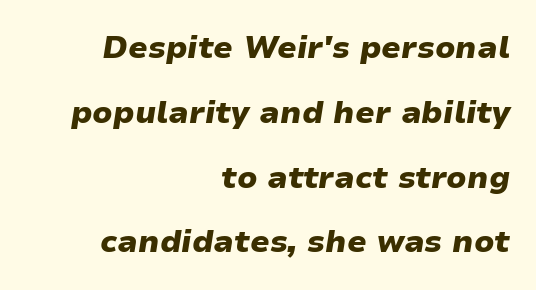
Q: Is the text bold? A: Yes.
Q: Is the text italic (slanted)? A: Yes, it leans right by about 9 degrees.
Q: Is the text underlined? A: No.
Q: How is the paragraph aligned? A: Right-aligned.
Q: Is the spacing between letters normal or unusually wide? A: Normal.
Q: Is the spacing between lines tight, normal or loose? A: Loose.
Q: Width (condensed, normal, or wide)? A: Wide.
Q: Stroke contrast? A: Low.
Q: x-height? A: Medium.
Q: Monospaced? A: No.
